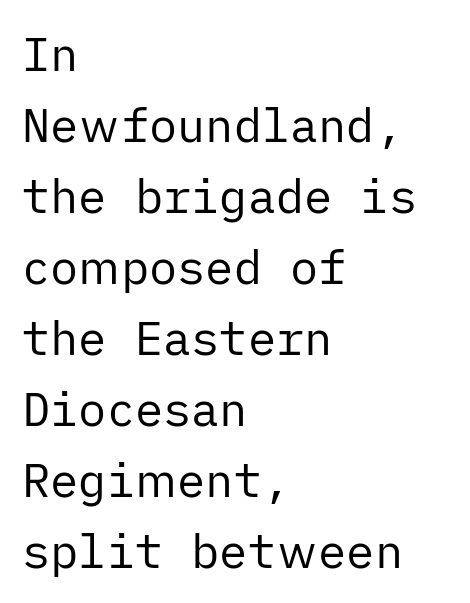
The image shows 47 px regular-weight sans-serif type, upright; set left-aligned, normal line spacing (1.51x), normal letter spacing, not underlined; low stroke contrast and a medium x-height.
